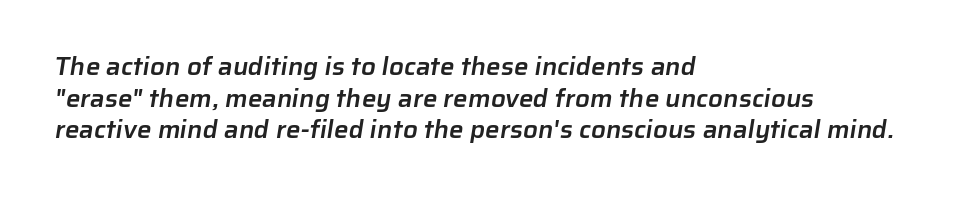
{"bold": "semi", "underline": "no", "align": "left", "line_spacing_ratio": 1.22, "letter_spacing": "normal", "letter_spacing_em": 0.0, "glyph_px": 26}
